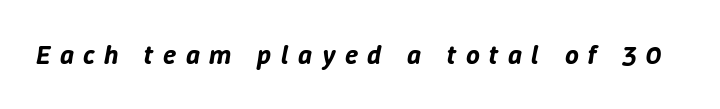
The image shows 27 px text type, italic (leaning right); set unusually wide letter spacing (+0.35 em), not underlined.
